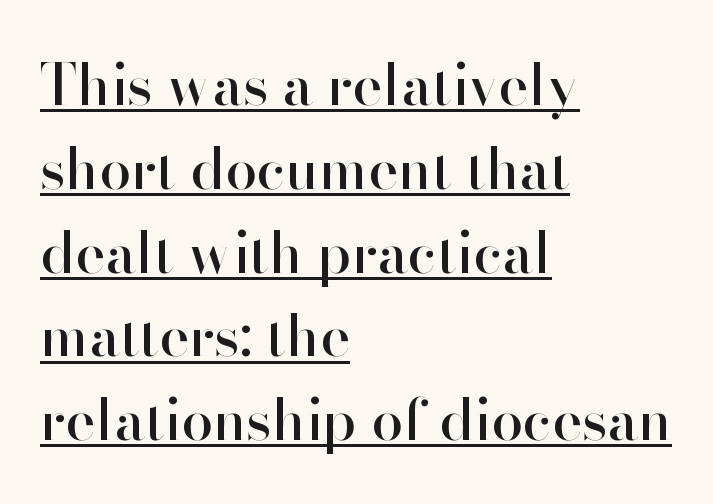
The image shows 57 px sans-serif type, upright; set left-aligned, normal line spacing (1.47x), normal letter spacing, underlined; high stroke contrast and a small x-height.
